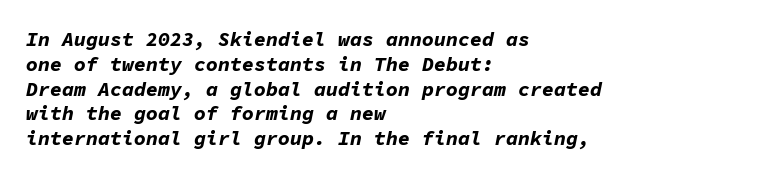
The line texture is even and compact thanks to regular tracking. Compared with an ordinary text face, these strokes are far heavier — a full bold. Rendered with sloped, italic letterforms. Short and long lines alike share a common starting point at left.
